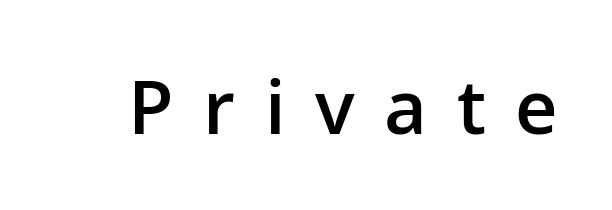
Character widths vary here, with narrow letters taking less room than wide ones. Notice the strokes are somewhat thickened but not fully heavy: this is a semibold. The line texture is sparse and dotted thanks to wide tracking. The typography opts for an upright posture over an oblique one. Underlining? Definitely not there. The rendering shows plain stroke endings on the letterforms — a sans-serif design.
